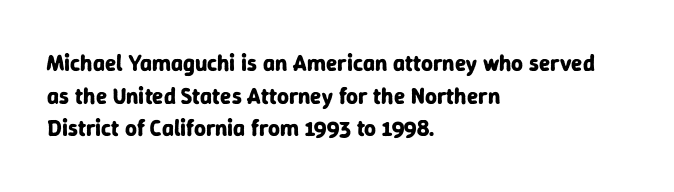
Here the glyphs are tracked normally, forming tight word shapes. One-word summary of the alignment: left. In terms of posture, this sample is upright. Notice how thick the strokes are: this is what a full bold looks like. The lines sit at an ordinary, default distance from one another.
